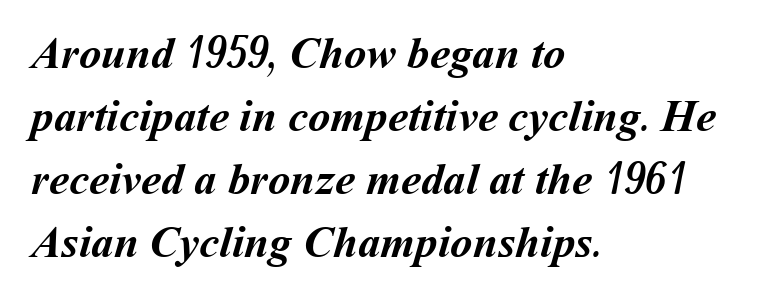
{"bold": "yes", "weight": "semibold", "width": "normal", "stroke_contrast": "medium", "x_height": "medium", "monospaced": "no", "underline": "no", "align": "left", "line_spacing": "normal", "line_spacing_ratio": 1.4, "letter_spacing": "normal", "letter_spacing_em": 0.0, "glyph_px": 45}
